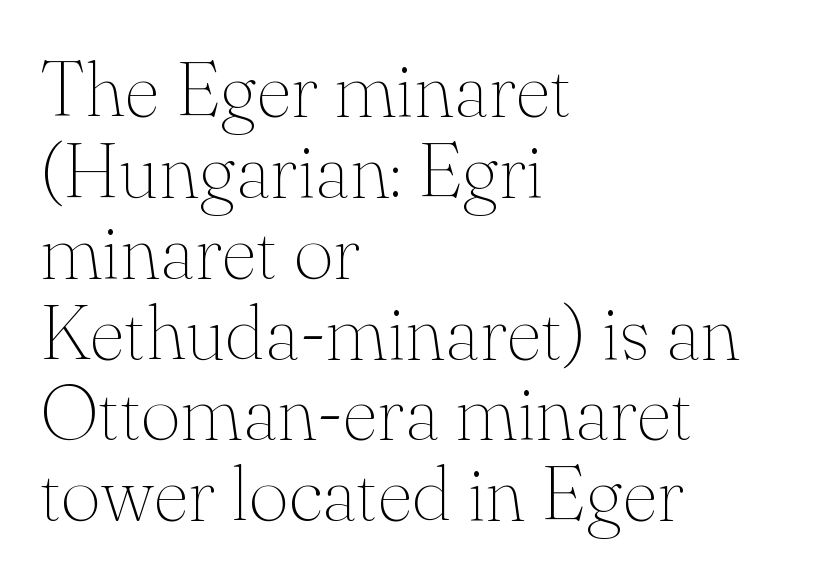
Q: Is the text bold? A: No.
Q: Is the text italic (slanted)? A: No, it is upright.
Q: Is the typeface a serif or a sans-serif typeface? A: Serif.
Q: Is the text underlined? A: No.
Q: How is the paragraph aligned? A: Left-aligned.
Q: Is the spacing between letters normal or unusually wide? A: Normal.
Q: Is the spacing between lines tight, normal or loose? A: Tight.
Q: Width (condensed, normal, or wide)? A: Normal.
Q: Stroke contrast? A: Medium.
Q: x-height? A: Small.
Q: Monospaced? A: No.
